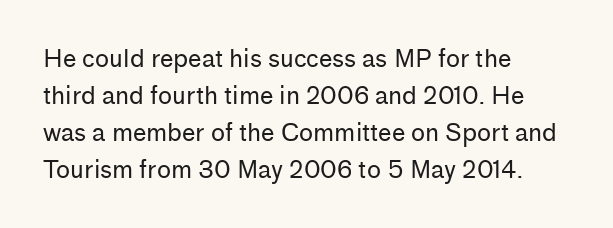
The image shows 24 px text type, upright; set left-aligned, normal line spacing (1.54x), normal letter spacing, not underlined.
